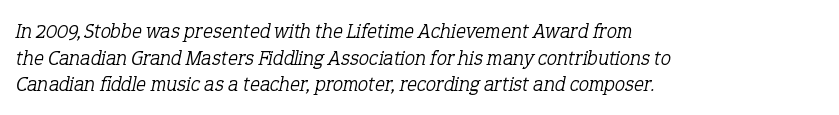
The image shows 21 px text type, italic (leaning right); set left-aligned, normal line spacing (1.27x), normal letter spacing, not underlined.
